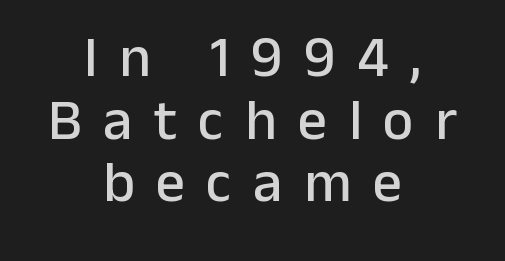
Q: Is the text italic (slanted)? A: No, it is upright.
Q: Is the typeface a serif or a sans-serif typeface? A: Sans-serif.
Q: Is the text underlined? A: No.
Q: How is the paragraph aligned? A: Centered.
Q: Is the spacing between letters normal or unusually wide? A: Unusually wide.
Q: Is the spacing between lines tight, normal or loose? A: Tight.
Q: Width (condensed, normal, or wide)? A: Normal.
Q: Stroke contrast? A: Low.
Q: x-height? A: Medium.
Q: Monospaced? A: No.
